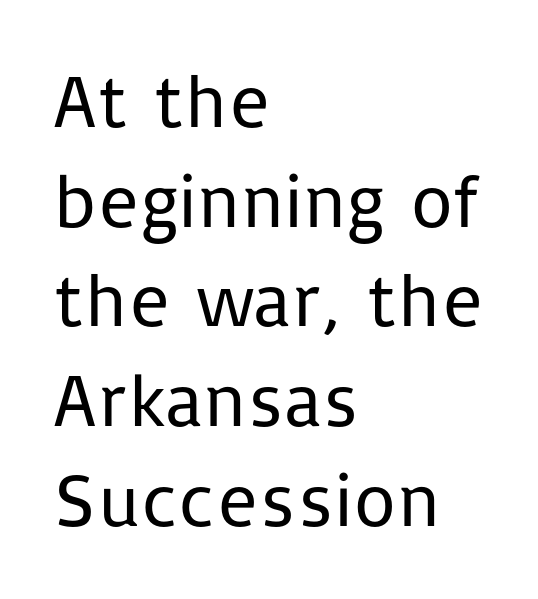
Q: Is the text bold? A: No.
Q: Is the text italic (slanted)? A: No, it is upright.
Q: Is the typeface a serif or a sans-serif typeface? A: Sans-serif.
Q: Is the text underlined? A: No.
Q: How is the paragraph aligned? A: Left-aligned.
Q: Is the spacing between letters normal or unusually wide? A: Normal.
Q: Is the spacing between lines tight, normal or loose? A: Normal.
Q: Width (condensed, normal, or wide)? A: Normal.
Q: Stroke contrast? A: Low.
Q: x-height? A: Medium.
Q: Monospaced? A: No.
